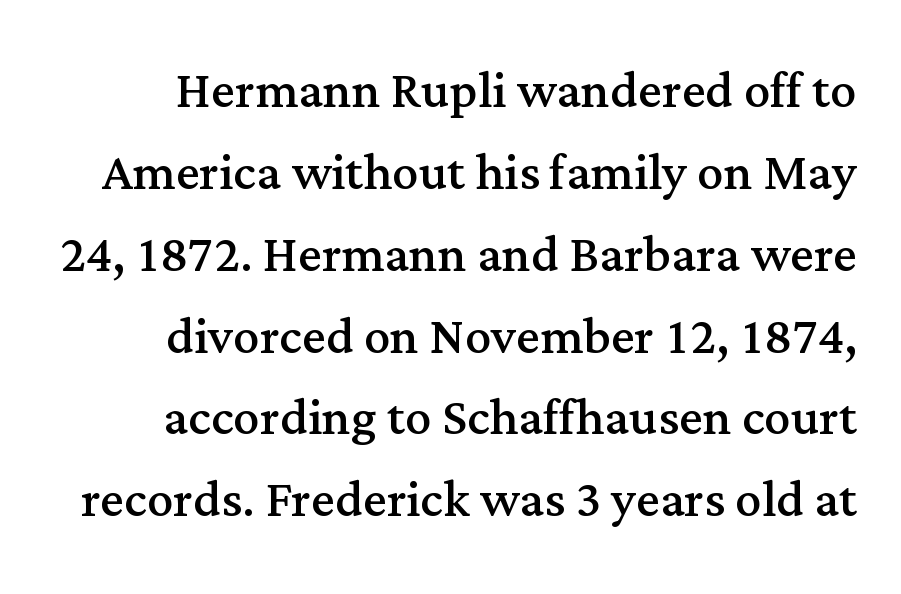
Q: Is the text bold? A: No.
Q: Is the text italic (slanted)? A: No, it is upright.
Q: Is the typeface a serif or a sans-serif typeface? A: Serif.
Q: Is the text underlined? A: No.
Q: Is the spacing between letters normal or unusually wide? A: Normal.
Q: Width (condensed, normal, or wide)? A: Normal.
Q: Stroke contrast? A: Medium.
Q: x-height? A: Medium.
Q: Monospaced? A: No.
